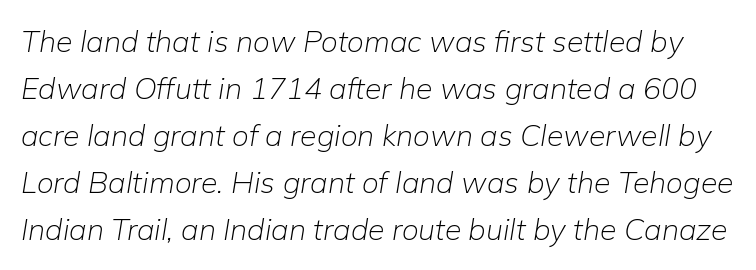
{"italic": "yes", "lean": "right", "slant_degrees": 9, "bold": "no", "weight": "light", "width": "normal", "stroke_contrast": "low", "x_height": "medium", "monospaced": "no", "underline": "no", "line_spacing": "normal", "line_spacing_ratio": 1.57, "letter_spacing": "normal", "letter_spacing_em": 0.0, "glyph_px": 30}
